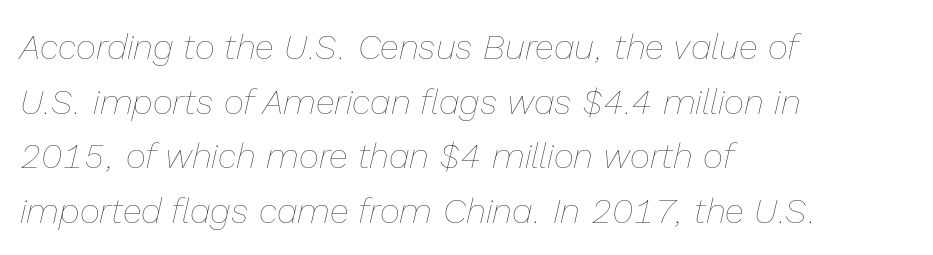
Underline: absent. Slanted lettering throughout. A typesetter would call this proportional, since set widths differ per character. Vertical spacing — default.
